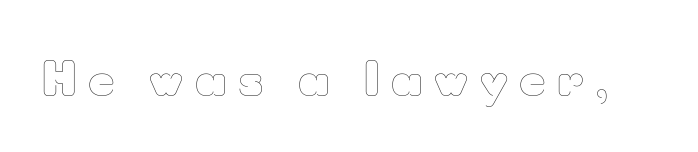
Q: Is the text bold? A: No.
Q: Is the text italic (slanted)? A: No, it is upright.
Q: Is the text underlined? A: No.
Q: Is the spacing between letters normal or unusually wide? A: Unusually wide.
Q: Width (condensed, normal, or wide)? A: Normal.
Q: Stroke contrast? A: Low.
Q: x-height? A: Small.
Q: Monospaced? A: No.
